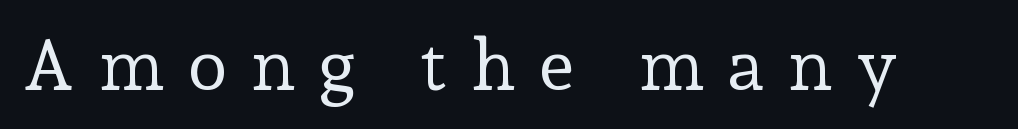
The image shows 72 px regular-weight serif type, upright; set unusually wide letter spacing (+0.33 em), not underlined; low stroke contrast and a medium x-height.
